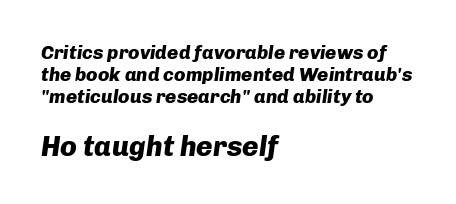
Q: Is the text bold? A: Yes.
Q: Is the text italic (slanted)? A: Yes, it leans right by about 8 degrees.
Q: Is the text underlined? A: No.
Q: How is the paragraph aligned? A: Left-aligned.
Q: Is the spacing between letters normal or unusually wide? A: Normal.
Q: Is the spacing between lines tight, normal or loose? A: Tight.
Q: Which block of text is set in a larger size, the first (top) or the second (bottom)? A: The second (bottom) one.
Q: Width (condensed, normal, or wide)? A: Normal.
Q: Stroke contrast? A: Low.
Q: x-height? A: Medium.
Q: Monospaced? A: No.
